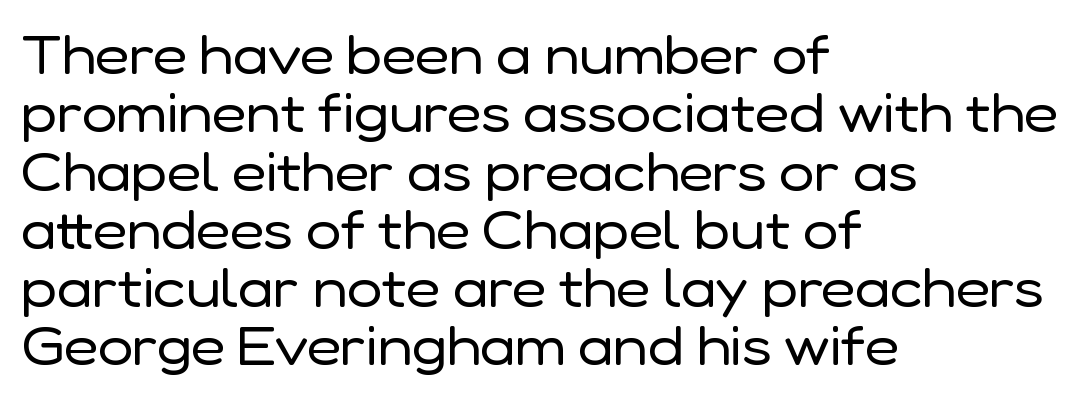
Typeset ragged right — the left edge is the straight one. Think of a printed novel: that variable character pitch is what you see here. No extra tracking has been applied to these lines. The lettering holds an erect, upright posture throughout. The lines are packed closely together with very little leading. Letterform terminals end flat and unadorned throughout the passage.
